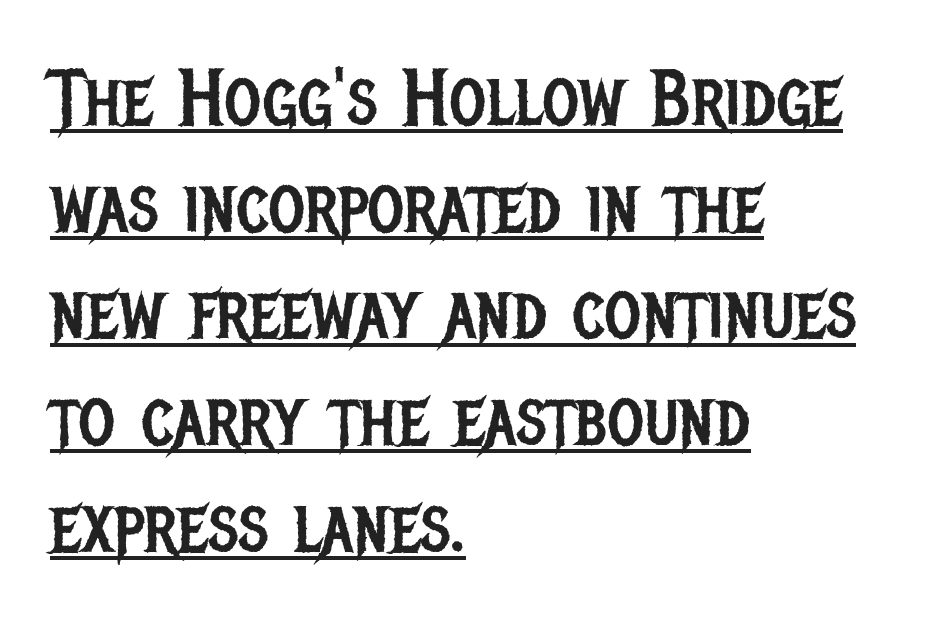
Q: Is the text bold? A: No.
Q: Is the text italic (slanted)? A: No, it is upright.
Q: Is the typeface a serif or a sans-serif typeface? A: Sans-serif.
Q: Is the text underlined? A: Yes.
Q: How is the paragraph aligned? A: Left-aligned.
Q: Is the spacing between letters normal or unusually wide? A: Normal.
Q: Is the spacing between lines tight, normal or loose? A: Normal.
Q: Width (condensed, normal, or wide)? A: Condensed.
Q: Stroke contrast? A: Low.
Q: x-height? A: Large.
Q: Monospaced? A: No.
